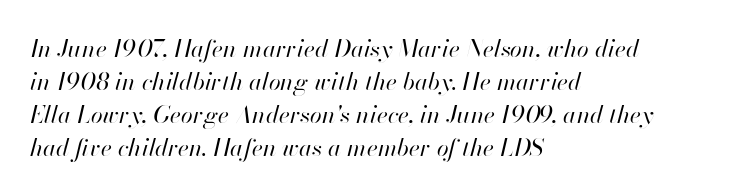
{"italic": "yes", "lean": "right", "slant_degrees": 13, "bold": "no", "underline": "no", "align": "left", "line_spacing": "normal", "line_spacing_ratio": 1.37, "letter_spacing": "normal", "letter_spacing_em": 0.0, "glyph_px": 24}
